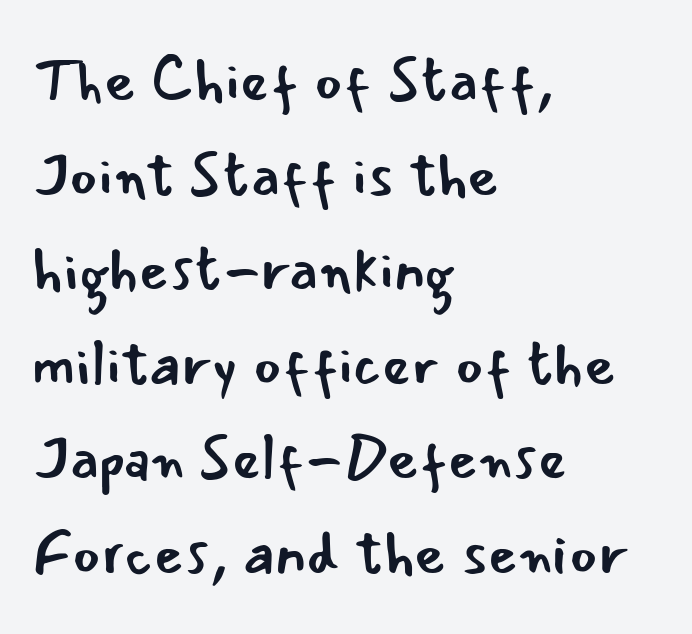
The image shows 61 px regular-weight sans-serif type, upright; set left-aligned, normal line spacing (1.55x), normal letter spacing, not underlined; low stroke contrast and a small x-height.
